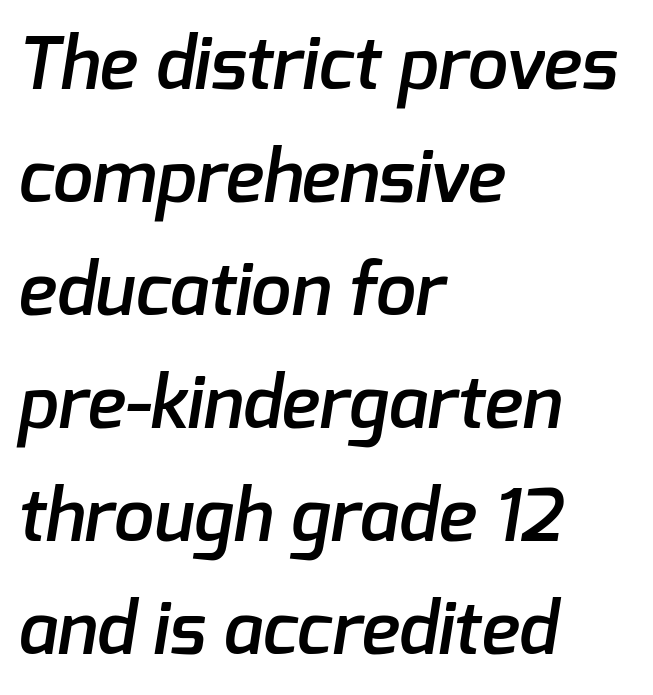
{"serif": "no", "bold": "semi", "weight": "semibold", "width": "normal", "stroke_contrast": "low", "x_height": "medium", "monospaced": "no", "underline": "no", "align": "left", "line_spacing": "normal", "line_spacing_ratio": 1.57, "letter_spacing": "normal", "letter_spacing_em": 0.0, "glyph_px": 72}
